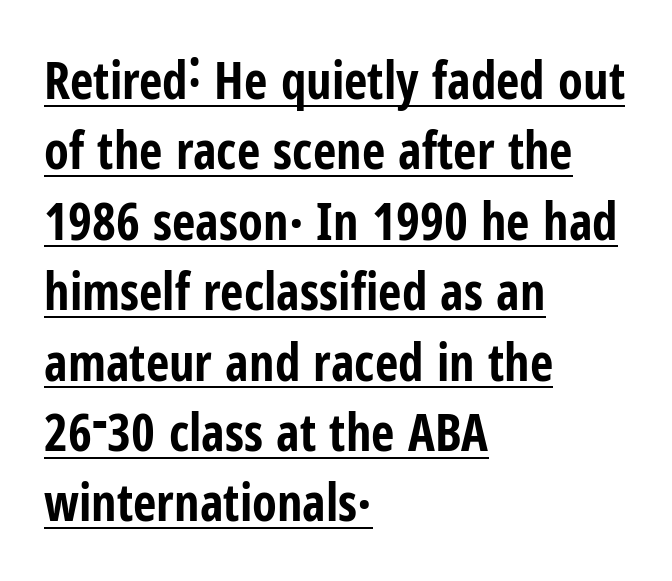
{"serif": "no", "italic": "no", "bold": "yes", "weight": "bold", "width": "condensed", "stroke_contrast": "low", "x_height": "medium", "monospaced": "no", "underline": "yes", "align": "left", "line_spacing": "normal", "line_spacing_ratio": 1.38, "letter_spacing": "normal", "letter_spacing_em": 0.0, "glyph_px": 51}
